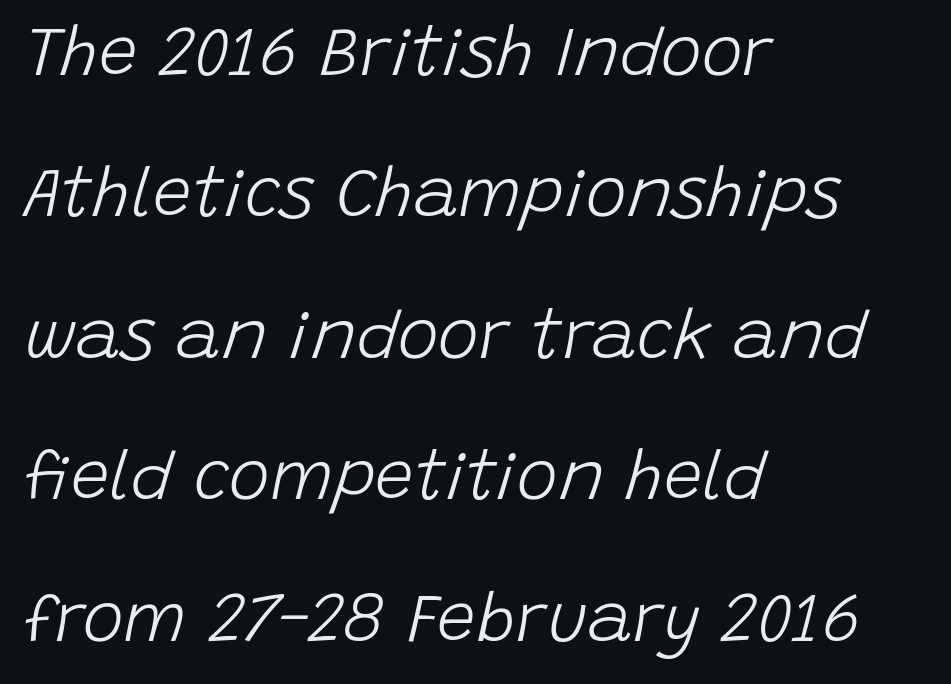
Q: Is the text bold? A: No.
Q: Is the text italic (slanted)? A: Yes, it leans right by about 15 degrees.
Q: Is the text underlined? A: No.
Q: How is the paragraph aligned? A: Left-aligned.
Q: Is the spacing between letters normal or unusually wide? A: Normal.
Q: Is the spacing between lines tight, normal or loose? A: Loose.
Q: Width (condensed, normal, or wide)? A: Normal.
Q: Stroke contrast? A: Low.
Q: x-height? A: Large.
Q: Monospaced? A: No.
